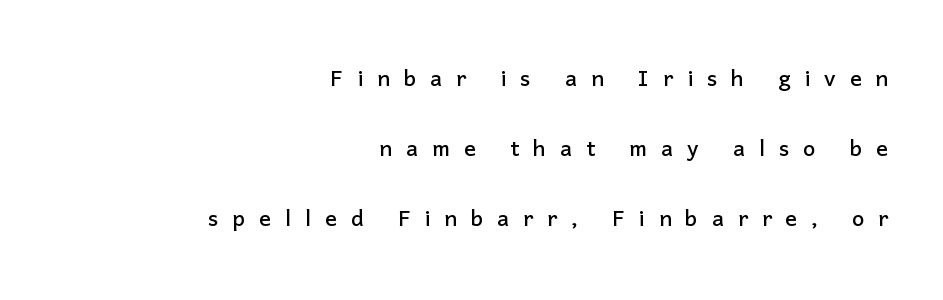
The font's upright variant was chosen for this text. Character widths vary here, with narrow letters taking less room than wide ones. Decoration check: the copy has no underline. This rendering uses right alignment, leaving the left contour irregular.
